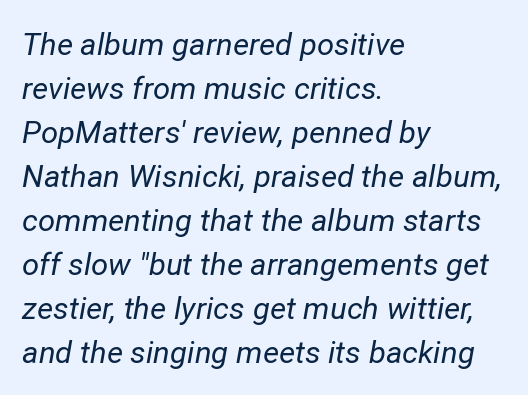
The image shows 31 px regular-weight type, italic (leaning right); set left-aligned, normal line spacing (1.42x), normal letter spacing, not underlined; low stroke contrast and a medium x-height.
